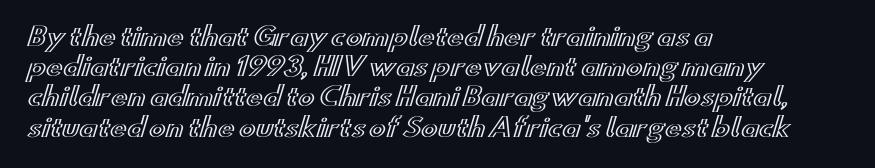
Q: Is the text italic (slanted)? A: Yes.
Q: Is the text underlined? A: No.
Q: How is the paragraph aligned? A: Left-aligned.
Q: Is the spacing between letters normal or unusually wide? A: Normal.
